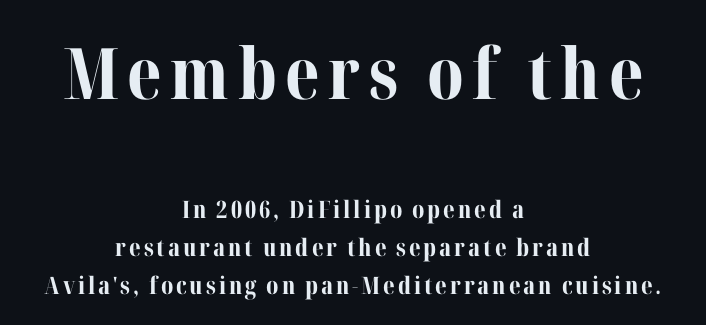
Q: Is the text bold? A: Yes.
Q: Is the text italic (slanted)? A: No, it is upright.
Q: Is the typeface a serif or a sans-serif typeface? A: Serif.
Q: Is the text underlined? A: No.
Q: How is the paragraph aligned? A: Centered.
Q: Is the spacing between lines tight, normal or loose? A: Normal.
Q: Which block of text is set in a larger size, the first (top) or the second (bottom)? A: The first (top) one.
Q: Width (condensed, normal, or wide)? A: Normal.
Q: Stroke contrast? A: Medium.
Q: x-height? A: Medium.
Q: Monospaced? A: No.
